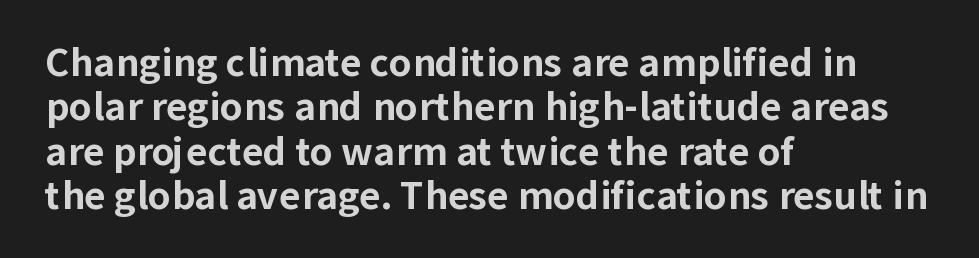
The image shows 37 px bold sans-serif type, upright; set left-aligned, line spacing 1.2x, normal letter spacing, not underlined; low stroke contrast and a medium x-height.
